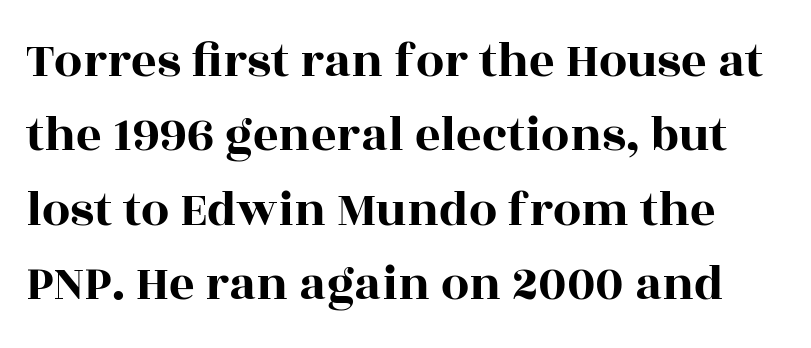
{"serif": "yes", "italic": "no", "width": "wide", "x_height": "large", "monospaced": "no", "underline": "no", "line_spacing": "normal", "line_spacing_ratio": 1.49, "letter_spacing": "normal", "letter_spacing_em": 0.0, "glyph_px": 50}
